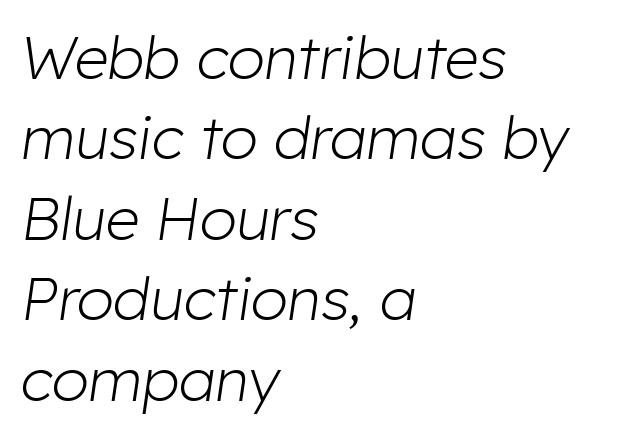
The string is rendered with underlining switched off. A classic flush-left, rag-right setting is used for this passage. No heavy texture on the line: the type isn't bold. This sample has the flowing, uneven cadence of proportional lettering. Tracking value appears to be zero — textbook default spacing. Looking at the ascenders, they clearly lean.
